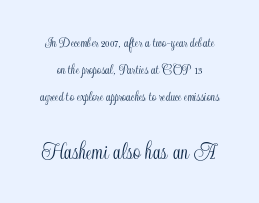
Q: Is the text italic (slanted)? A: Yes.
Q: Is the text underlined? A: No.
Q: Is the spacing between letters normal or unusually wide? A: Normal.
Q: Which block of text is set in a larger size, the first (top) or the second (bottom)? A: The second (bottom) one.
